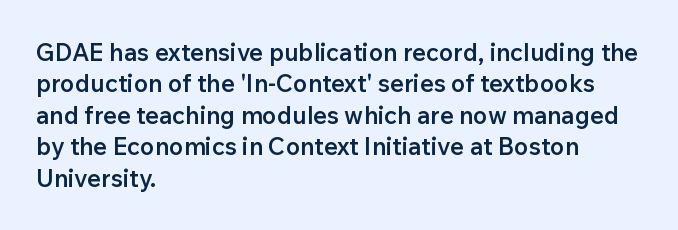
Q: Is the text bold? A: Semi-bold.
Q: Is the text italic (slanted)? A: No, it is upright.
Q: Is the text underlined? A: No.
Q: How is the paragraph aligned? A: Left-aligned.
Q: Is the spacing between letters normal or unusually wide? A: Normal.
Q: Is the spacing between lines tight, normal or loose? A: Normal.
